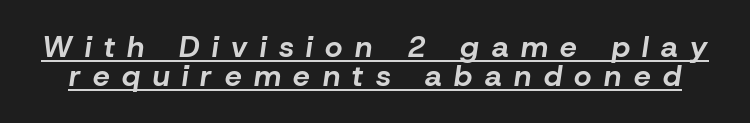
The lines are packed closely together with very little leading. Quick note: underline on. The passage shown leans; its letterforms are oblique. These lines carry a lot of weight — the face is fully bold. Note the varied advance widths — an 'i' is clearly narrower than an 'm'.
